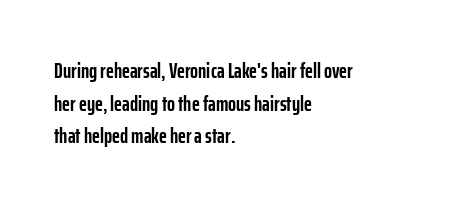
Q: Is the text bold? A: Yes.
Q: Is the text italic (slanted)? A: No, it is upright.
Q: Is the text underlined? A: No.
Q: How is the paragraph aligned? A: Left-aligned.
Q: Is the spacing between letters normal or unusually wide? A: Normal.
Q: Is the spacing between lines tight, normal or loose? A: Normal.
